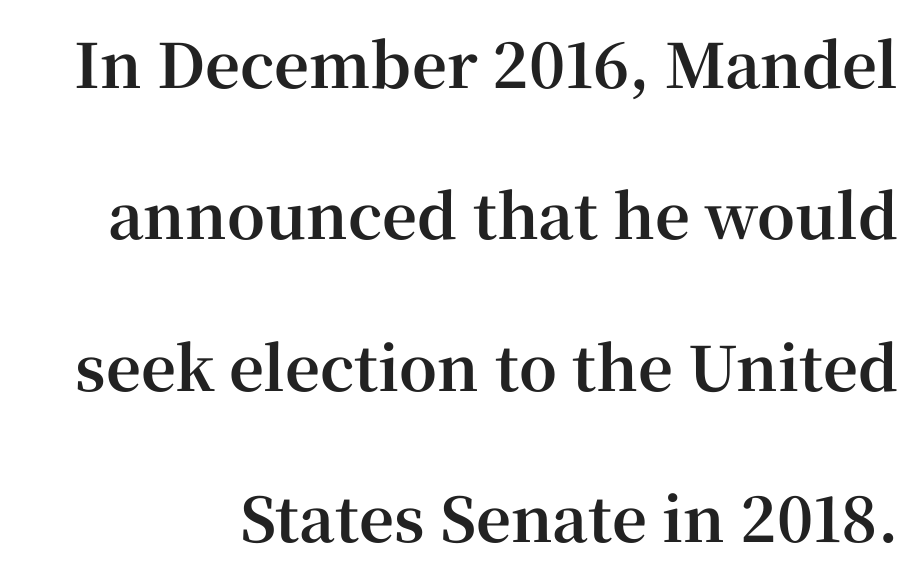
{"serif": "yes", "italic": "no", "bold": "yes", "weight": "bold", "width": "normal", "stroke_contrast": "high", "x_height": "medium", "monospaced": "no", "underline": "no", "line_spacing": "loose", "line_spacing_ratio": 2.48, "letter_spacing": "normal", "letter_spacing_em": 0.0, "glyph_px": 61}
